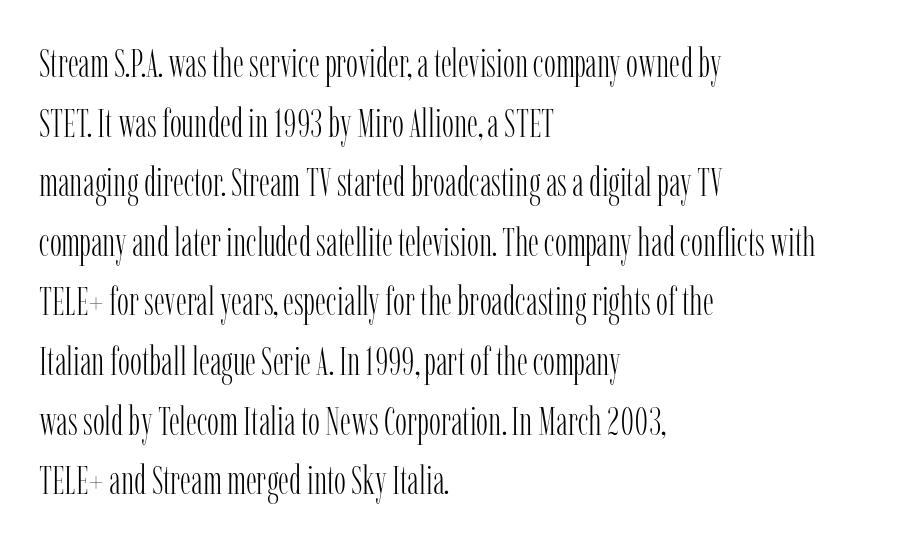
The image shows 40 px light, condensed serif type, upright; set left-aligned, normal line spacing (1.49x), normal letter spacing, not underlined; low stroke contrast and a medium x-height.
